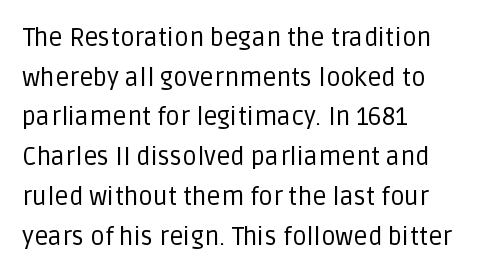
{"italic": "no", "bold": "no", "underline": "no", "align": "left", "line_spacing": "normal", "line_spacing_ratio": 1.59, "letter_spacing": "normal", "letter_spacing_em": 0.0, "glyph_px": 25}
